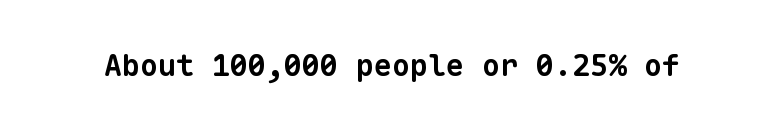
Q: Is the text bold? A: Yes.
Q: Is the typeface a serif or a sans-serif typeface? A: Sans-serif.
Q: Is the text underlined? A: No.
Q: Is the spacing between letters normal or unusually wide? A: Normal.
Q: Width (condensed, normal, or wide)? A: Normal.
Q: Stroke contrast? A: Low.
Q: x-height? A: Medium.
Q: Monospaced? A: Yes.
